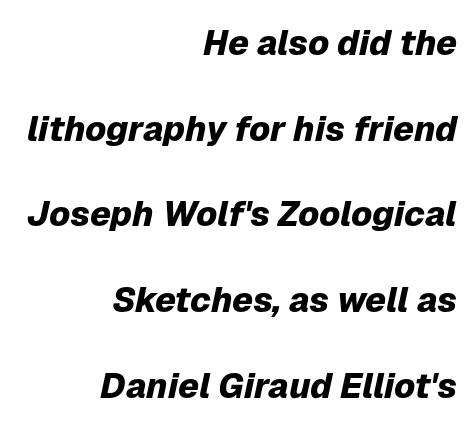
{"italic": "yes", "lean": "right", "slant_degrees": 12, "bold": "yes", "weight": "heavy", "width": "normal", "stroke_contrast": "low", "x_height": "medium", "monospaced": "no", "underline": "no", "align": "right", "line_spacing": "loose", "line_spacing_ratio": 2.45, "letter_spacing": "normal", "letter_spacing_em": 0.0, "glyph_px": 35}
